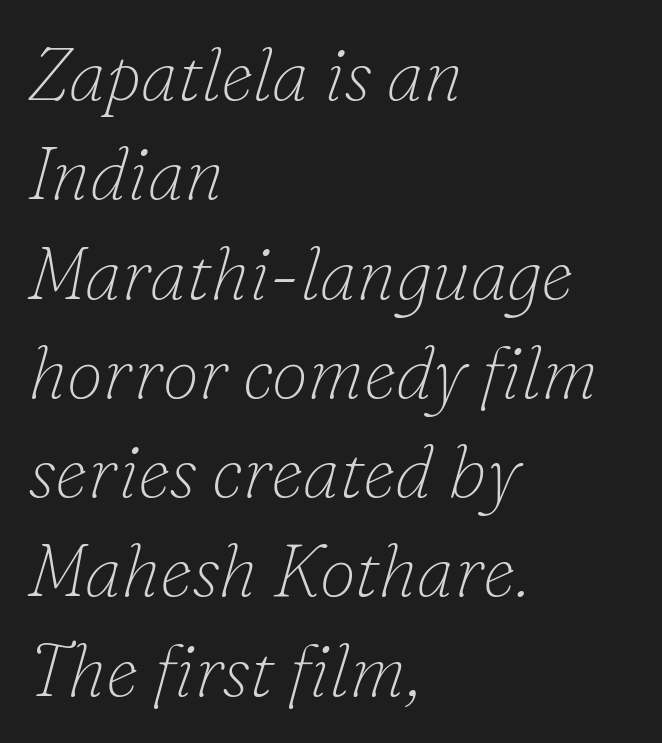
Is this a fixed-width face? No — the glyphs have proportional, varying widths. Line beginnings align vertically; line endings do not. A normal amount of white space separates one row of letters from the next. Plain, unruled lines of type.
